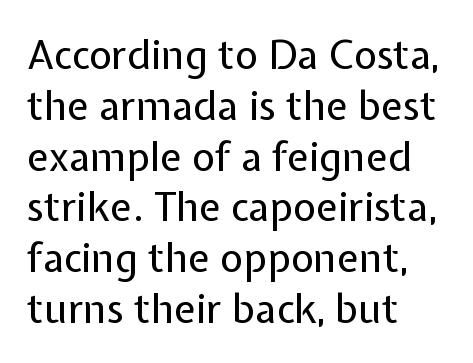
{"serif": "no", "italic": "no", "bold": "no", "weight": "regular", "width": "normal", "stroke_contrast": "low", "x_height": "medium", "monospaced": "no", "underline": "no", "align": "left", "line_spacing": "normal", "line_spacing_ratio": 1.27, "letter_spacing": "normal", "letter_spacing_em": 0.0, "glyph_px": 40}
